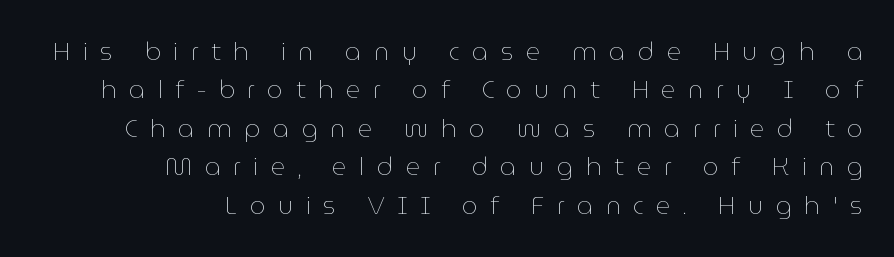
{"italic": "no", "bold": "no", "underline": "no", "align": "right", "line_spacing": "normal", "line_spacing_ratio": 1.54, "letter_spacing": "wide", "letter_spacing_em": 0.5, "glyph_px": 25}
